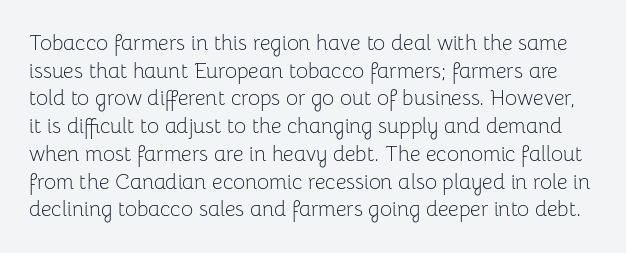
{"italic": "no", "bold": "no", "underline": "no", "line_spacing": "normal", "line_spacing_ratio": 1.32, "letter_spacing": "normal", "letter_spacing_em": 0.0, "glyph_px": 21}
